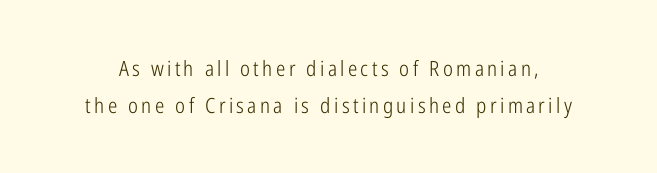
{"italic": "no", "bold": "no", "underline": "no", "line_spacing_ratio": 1.75, "glyph_px": 21}
